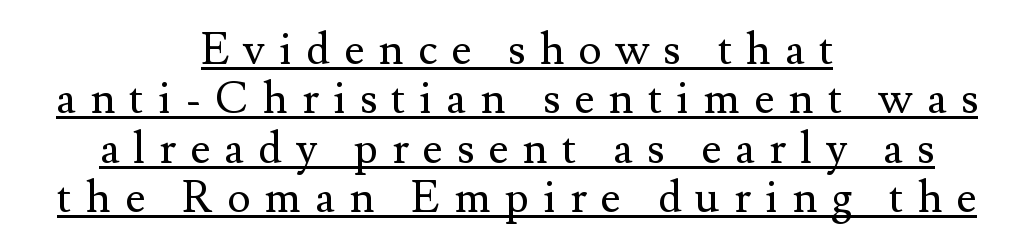
The image shows 44 px regular-weight serif type, upright; set centered, tight line spacing (1.12x), unusually wide letter spacing (+0.32 em), underlined; medium stroke contrast and a small x-height.
